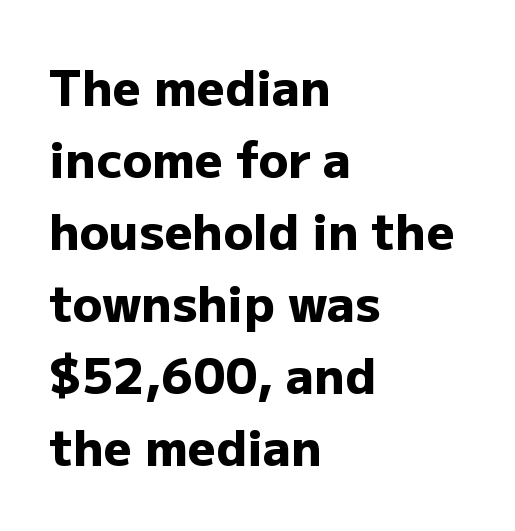
Look at the bottom of the vertical strokes: they stop flat, with no serifs. Notice how the passage keeps a crisp vertical edge on the left only. Do the characters align in a grid? No, the font is proportional. The letters are bold, with thick, heavy strokes. Normally led — the rows are evenly, conventionally spaced.
